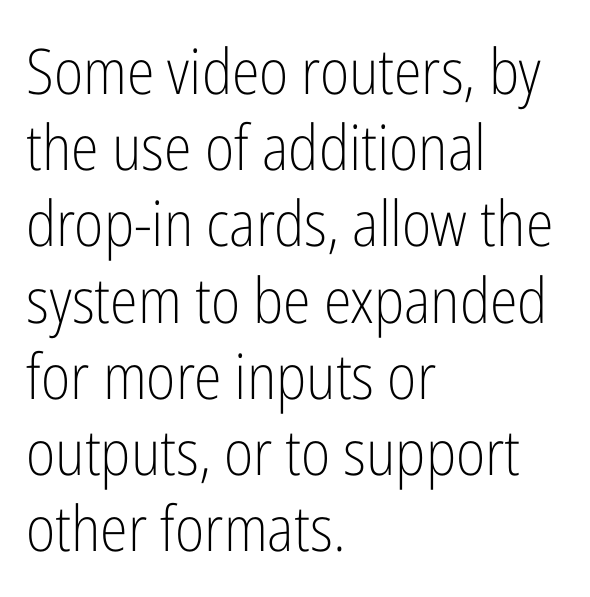
The gap between lines stays unmarked. Tracking value appears to be zero — textbook default spacing. The characters are drawn with everyday or finer stroke widths. Typographically, this falls in the sans-serif category. The specimen reads as upright at a glance. A typesetter would call this proportional, since set widths differ per character.
